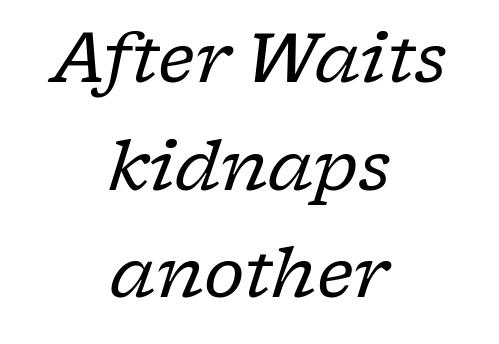
Leading: standard. The passage shown is not underscored anywhere. These lines are rendered in a variable-pitch font. The gaps between neighbouring characters are ordinary and unremarkable. Weight class: somewhere from thin through regular.
